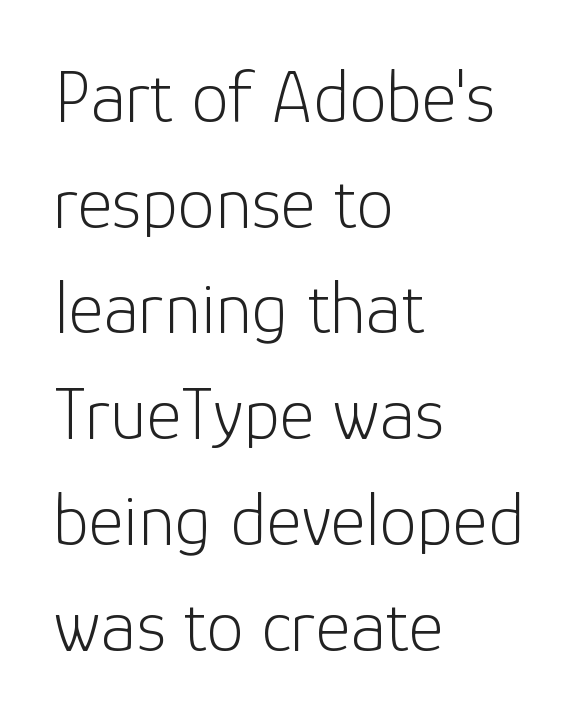
The image shows 75 px light sans-serif type, upright; set left-aligned, normal line spacing (1.41x), normal letter spacing, not underlined; low stroke contrast and a medium x-height.
